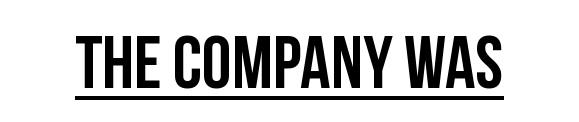
{"serif": "no", "italic": "no", "width": "condensed", "stroke_contrast": "low", "x_height": "large", "monospaced": "no", "underline": "yes", "letter_spacing": "normal", "letter_spacing_em": 0.0, "glyph_px": 75}
